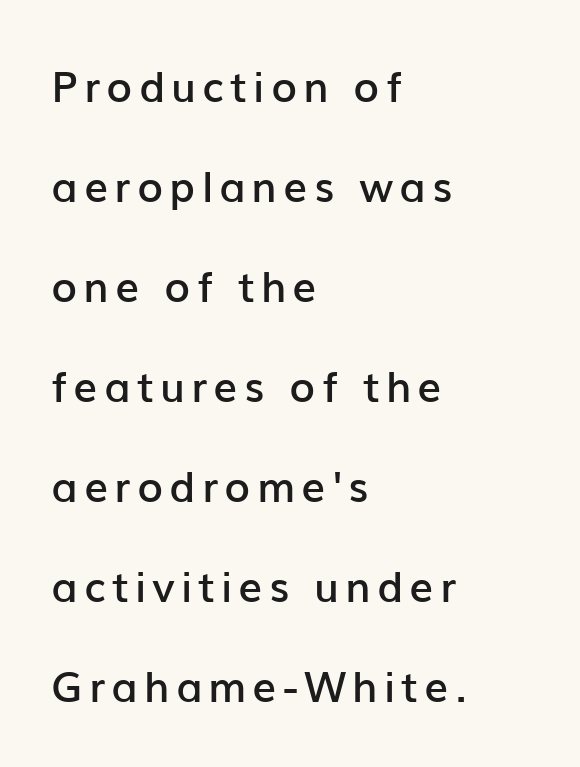
Q: Is the text bold? A: Semi-bold.
Q: Is the text italic (slanted)? A: No, it is upright.
Q: Is the typeface a serif or a sans-serif typeface? A: Sans-serif.
Q: Is the text underlined? A: No.
Q: How is the paragraph aligned? A: Left-aligned.
Q: Is the spacing between lines tight, normal or loose? A: Loose.
Q: Width (condensed, normal, or wide)? A: Normal.
Q: Stroke contrast? A: Low.
Q: x-height? A: Medium.
Q: Monospaced? A: No.
